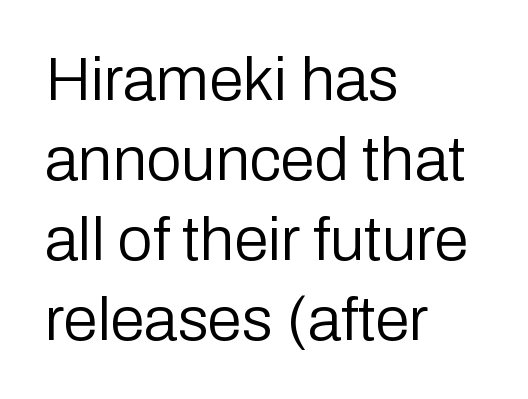
Nothing unusual about the tracking: characters are spaced as the font intends. Is the block centered? No — it sits flush against the left margin. The font is comparable to plain body text, perhaps lighter. Observe the absence of serifs on each vertical stroke in this sample. When letters stand straight like this, we call the style roman or upright.
